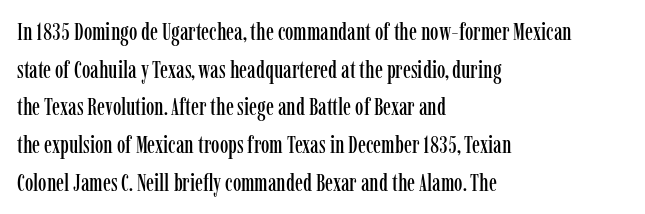
{"italic": "no", "underline": "no", "align": "left", "line_spacing": "normal", "line_spacing_ratio": 1.57, "letter_spacing": "normal", "letter_spacing_em": 0.0, "glyph_px": 24}
